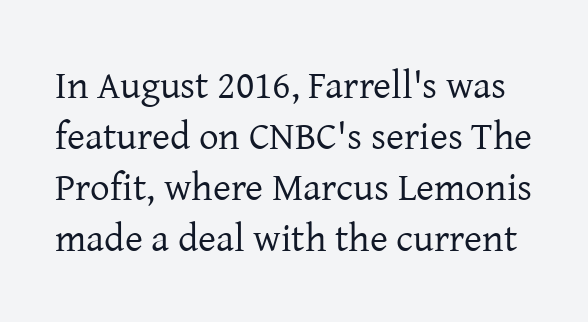
The image shows 39 px regular-weight serif type, upright; set normal line spacing (1.31x), normal letter spacing, not underlined; low stroke contrast and a medium x-height.
